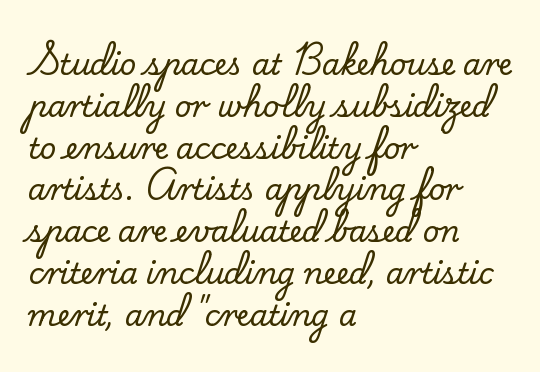
The image shows 29 px serif type; set left-aligned, normal line spacing (1.44x), normal letter spacing, not underlined; low stroke contrast and a small x-height.
